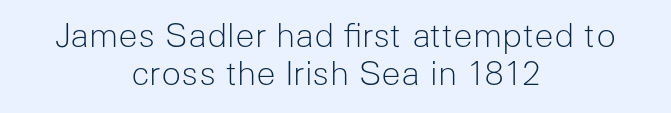
{"serif": "no", "italic": "no", "bold": "no", "weight": "light", "width": "normal", "stroke_contrast": "low", "x_height": "medium", "monospaced": "no", "underline": "no", "align": "center", "line_spacing_ratio": 1.16, "letter_spacing": "normal", "letter_spacing_em": 0.0, "glyph_px": 33}
